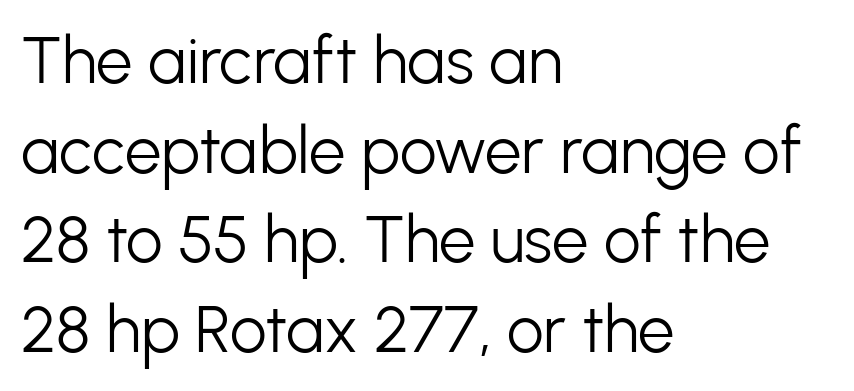
Posture: vertical. The passage is arranged the way most books set body copy — flush left. Standard letterfit; no display-style spreading of the glyphs. Note the varied advance widths — an 'i' is clearly narrower than an 'm'.
